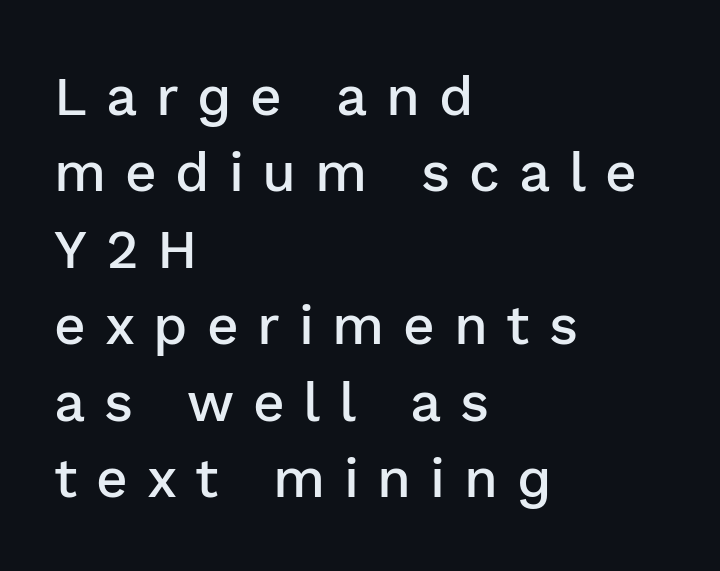
{"serif": "no", "italic": "no", "bold": "semi", "weight": "semibold", "width": "normal", "stroke_contrast": "low", "x_height": "medium", "monospaced": "no", "underline": "no", "align": "left", "line_spacing": "normal", "line_spacing_ratio": 1.39, "letter_spacing": "wide", "letter_spacing_em": 0.34, "glyph_px": 55}
